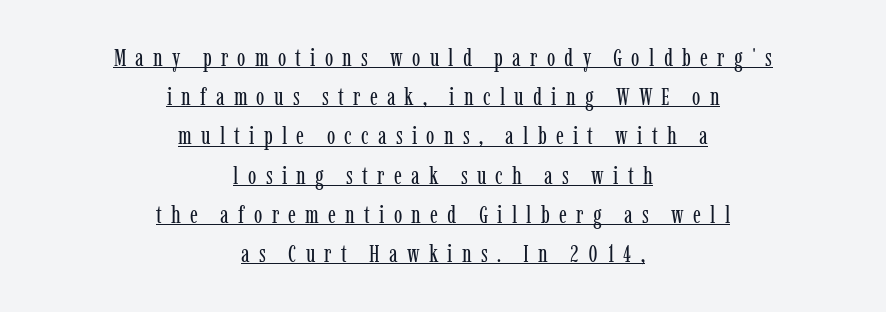
Honestly, the letter spacing is so wide it's the main thing you notice. A centered setting, common on invitations and titles, is used for this passage. These glyphs show unthickened strokes, regular width or finer. The typesetter has applied underlining to the passage shown. This is roman type, the default non-slanted kind.
